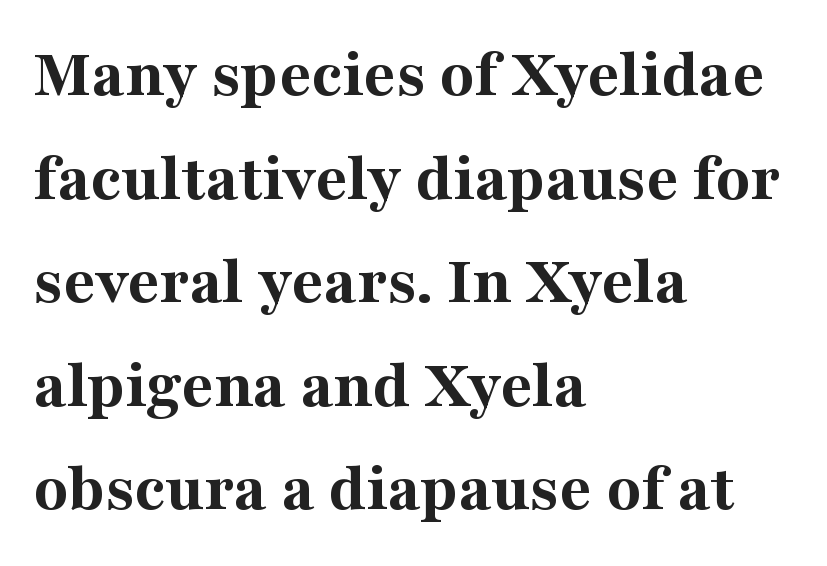
Q: Is the text bold? A: Yes.
Q: Is the text italic (slanted)? A: No, it is upright.
Q: Is the typeface a serif or a sans-serif typeface? A: Serif.
Q: Is the text underlined? A: No.
Q: How is the paragraph aligned? A: Left-aligned.
Q: Is the spacing between letters normal or unusually wide? A: Normal.
Q: Is the spacing between lines tight, normal or loose? A: Normal.
Q: Width (condensed, normal, or wide)? A: Normal.
Q: Stroke contrast? A: Medium.
Q: x-height? A: Medium.
Q: Monospaced? A: No.
